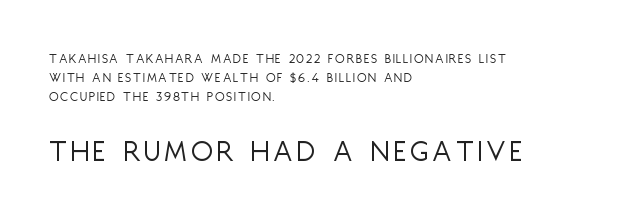
Unbolded letterforms with no extra heft. This sample uses a sans-serif face. Any mark beneath the type? The region is blank. Line starts are locked; line ends wander.
